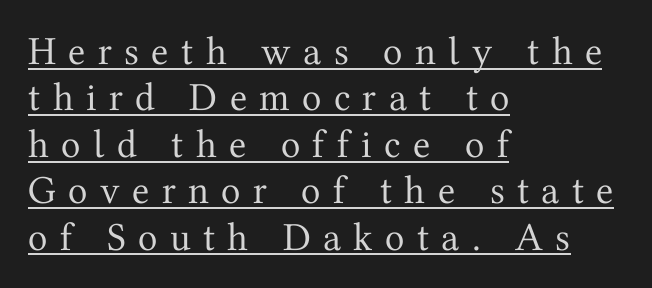
The image shows 40 px regular-weight serif type, upright; set left-aligned, line spacing 1.16x, unusually wide letter spacing (+0.31 em), underlined; medium stroke contrast and a medium x-height.
